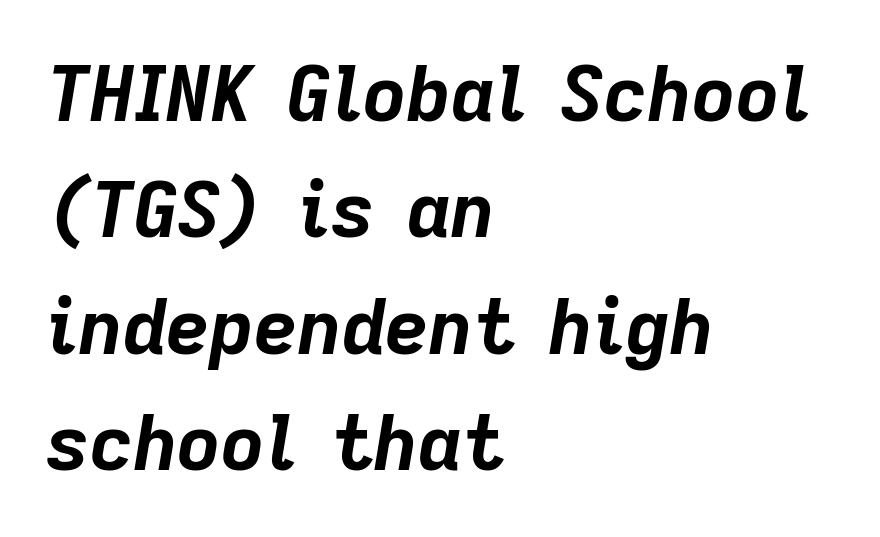
{"italic": "yes", "lean": "right", "slant_degrees": 9, "bold": "yes", "weight": "bold", "width": "normal", "stroke_contrast": "low", "x_height": "medium", "monospaced": "no", "underline": "no", "align": "left", "line_spacing": "normal", "line_spacing_ratio": 1.53, "letter_spacing": "normal", "letter_spacing_em": 0.0, "glyph_px": 76}
